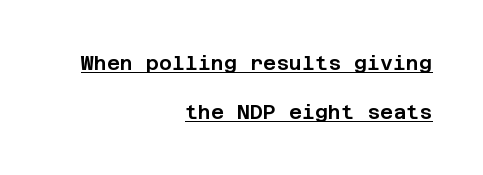
The image shows 20 px text type, upright; set right-aligned, loose line spacing (2.45x), normal letter spacing, underlined.
